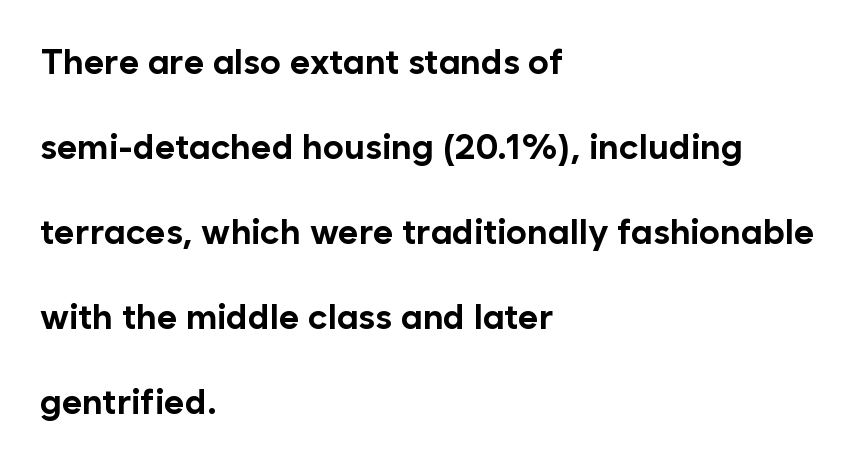
The image shows 35 px bold sans-serif type, upright; set left-aligned, loose line spacing (2.43x), normal letter spacing, not underlined; low stroke contrast and a medium x-height.
